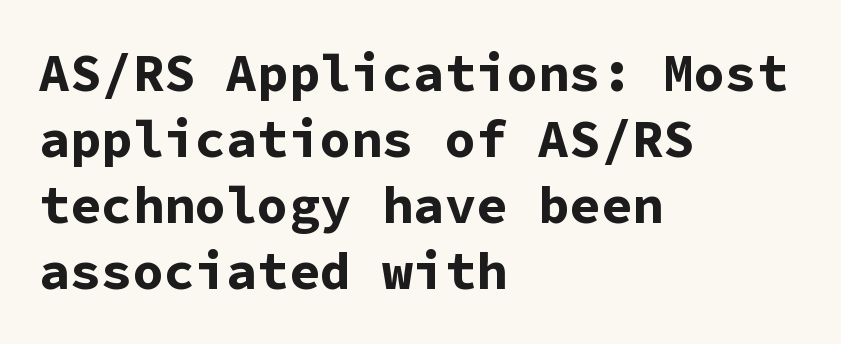
{"serif": "no", "italic": "no", "bold": "yes", "weight": "bold", "width": "normal", "stroke_contrast": "low", "x_height": "medium", "monospaced": "yes", "underline": "no", "align": "left", "line_spacing": "normal", "line_spacing_ratio": 1.27, "letter_spacing": "normal", "letter_spacing_em": 0.0, "glyph_px": 52}
